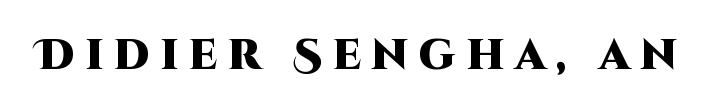
Q: Is the text bold? A: Yes.
Q: Is the text italic (slanted)? A: No, it is upright.
Q: Is the typeface a serif or a sans-serif typeface? A: Sans-serif.
Q: Is the text underlined? A: No.
Q: Is the spacing between letters normal or unusually wide? A: Unusually wide.
Q: Width (condensed, normal, or wide)? A: Normal.
Q: Stroke contrast? A: High.
Q: x-height? A: Large.
Q: Monospaced? A: No.
